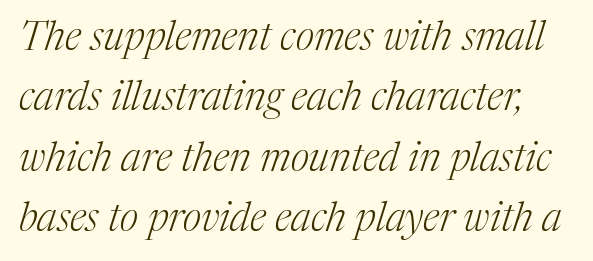
Q: Is the text bold? A: No.
Q: Is the text italic (slanted)? A: Yes, it leans right by about 17 degrees.
Q: Is the typeface a serif or a sans-serif typeface? A: Serif.
Q: Is the text underlined? A: No.
Q: Is the spacing between letters normal or unusually wide? A: Normal.
Q: Is the spacing between lines tight, normal or loose? A: Normal.
Q: Width (condensed, normal, or wide)? A: Normal.
Q: Stroke contrast? A: Medium.
Q: x-height? A: Medium.
Q: Monospaced? A: No.
